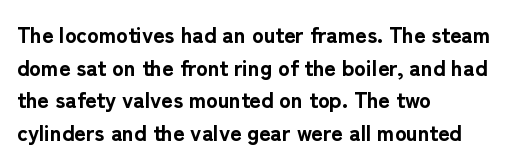
{"italic": "no", "bold": "yes", "underline": "no", "align": "left", "line_spacing": "normal", "line_spacing_ratio": 1.48, "letter_spacing": "normal", "letter_spacing_em": 0.0, "glyph_px": 22}
